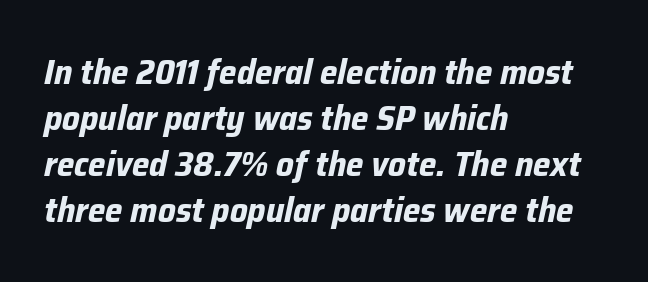
The image shows 35 px bold type, italic (leaning right); set left-aligned, normal line spacing (1.31x), normal letter spacing, not underlined; low stroke contrast and a medium x-height.
